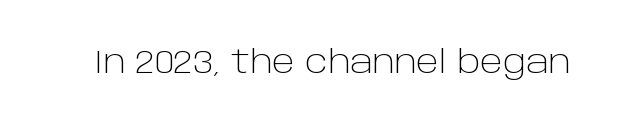
Q: Is the text bold? A: No.
Q: Is the text italic (slanted)? A: No, it is upright.
Q: Is the typeface a serif or a sans-serif typeface? A: Sans-serif.
Q: Is the text underlined? A: No.
Q: Is the spacing between letters normal or unusually wide? A: Normal.
Q: Width (condensed, normal, or wide)? A: Normal.
Q: Stroke contrast? A: Low.
Q: x-height? A: Large.
Q: Monospaced? A: No.
